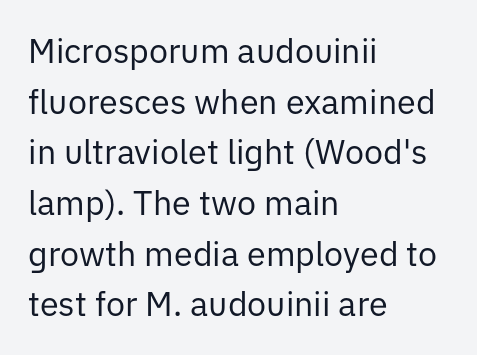
{"serif": "no", "italic": "no", "bold": "no", "weight": "regular", "width": "normal", "stroke_contrast": "low", "x_height": "medium", "monospaced": "no", "underline": "no", "align": "left", "line_spacing": "normal", "line_spacing_ratio": 1.49, "letter_spacing": "normal", "letter_spacing_em": 0.0, "glyph_px": 34}
